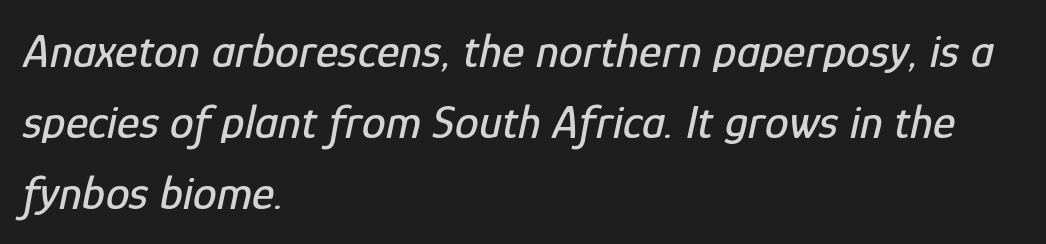
Q: Is the text italic (slanted)? A: Yes, it leans right by about 12 degrees.
Q: Is the text underlined? A: No.
Q: How is the paragraph aligned? A: Left-aligned.
Q: Is the spacing between letters normal or unusually wide? A: Normal.
Q: Is the spacing between lines tight, normal or loose? A: Normal.
Q: Width (condensed, normal, or wide)? A: Condensed.
Q: Stroke contrast? A: Low.
Q: x-height? A: Medium.
Q: Monospaced? A: No.
